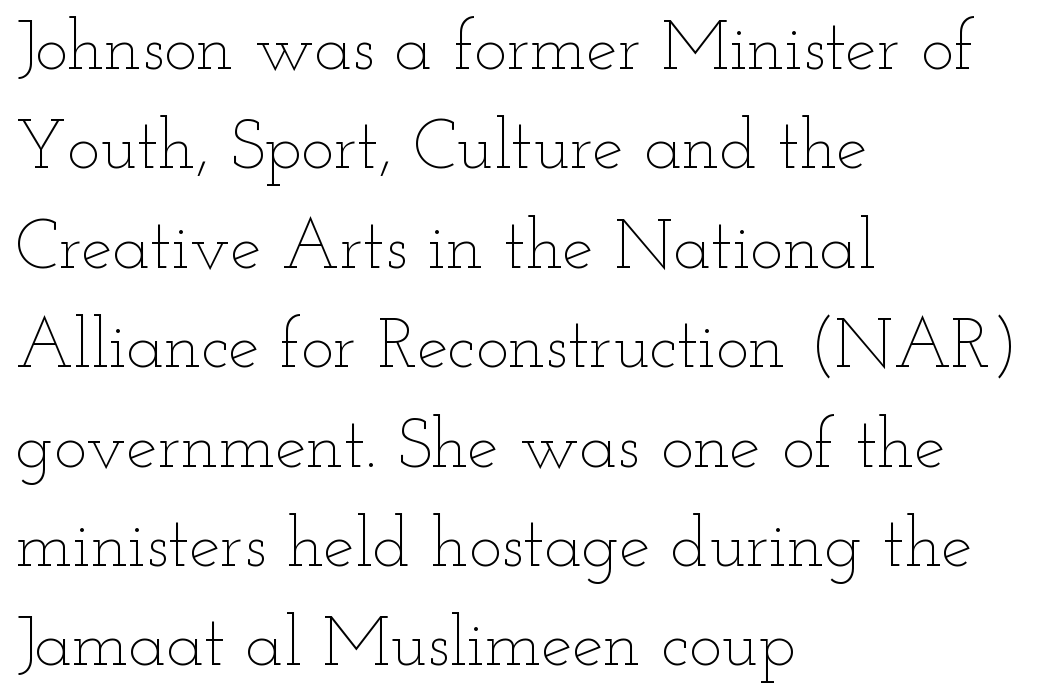
The image shows 70 px thin, wide type, upright; set left-aligned, normal line spacing (1.42x), normal letter spacing, not underlined; low stroke contrast and a small x-height.
